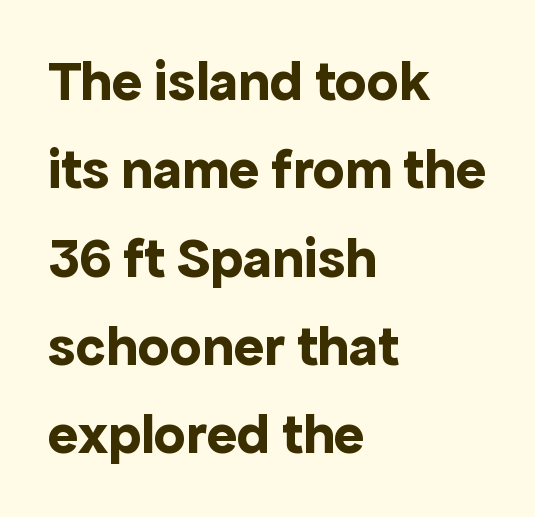
The image shows 57 px bold sans-serif type, upright; set left-aligned, normal line spacing (1.55x), normal letter spacing, not underlined; a medium x-height.
